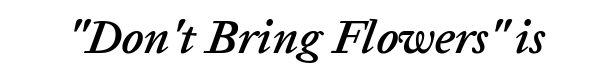
{"italic": "yes", "lean": "right", "slant_degrees": 20, "width": "normal", "stroke_contrast": "low", "x_height": "medium", "monospaced": "no", "underline": "no", "letter_spacing": "normal", "letter_spacing_em": 0.0, "glyph_px": 47}
